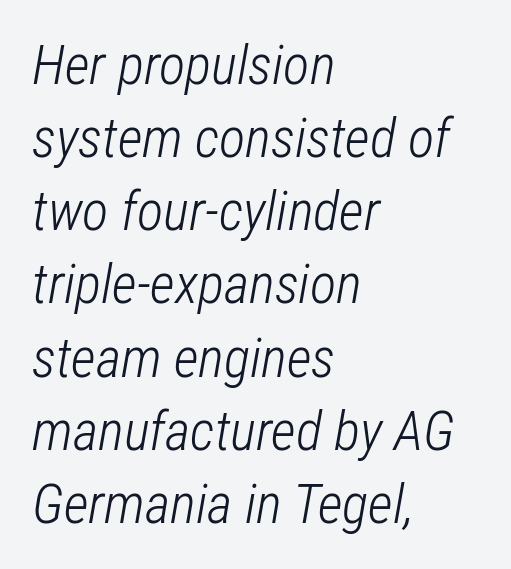
Caption: face not bold, strokes unweighted. Note the varied advance widths — an 'i' is clearly narrower than an 'm'. Default kerning and tracking; the words read as compact shapes. The designer left line spacing at the default.
